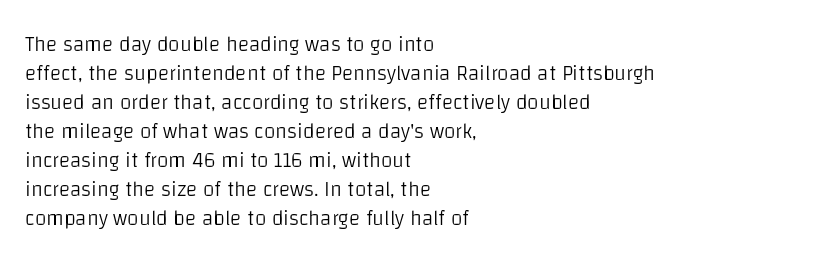
{"italic": "no", "bold": "no", "underline": "no", "align": "left", "line_spacing": "normal", "line_spacing_ratio": 1.38, "letter_spacing": "normal", "letter_spacing_em": 0.0, "glyph_px": 21}
